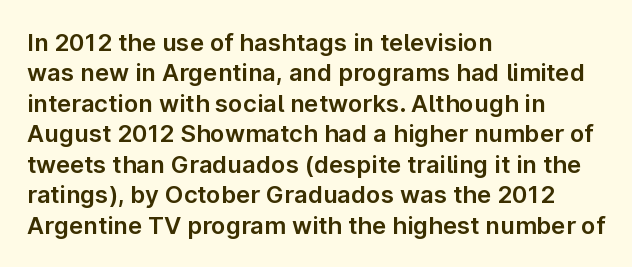
{"italic": "no", "underline": "no", "align": "left", "line_spacing": "normal", "line_spacing_ratio": 1.27, "letter_spacing": "normal", "letter_spacing_em": 0.0, "glyph_px": 24}
